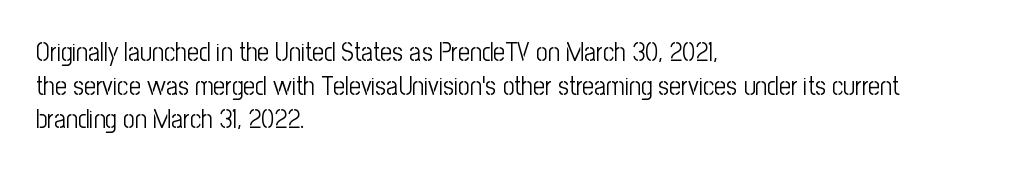
{"italic": "no", "bold": "no", "underline": "no", "align": "left", "line_spacing": "normal", "line_spacing_ratio": 1.29, "letter_spacing": "normal", "letter_spacing_em": 0.0, "glyph_px": 26}
